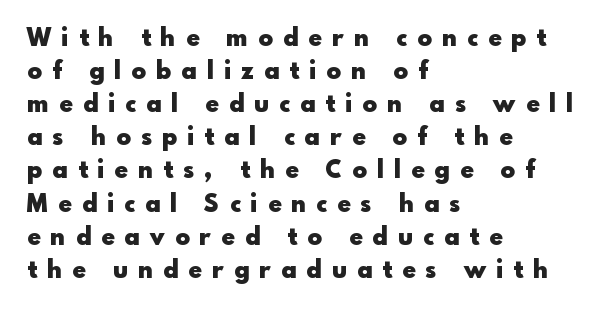
The gap between lines stays unmarked. The rendering uses a moderate line-height, typical for paragraphs. Every character sits straight up, as roman type does. Thick stems and heavy bowls — unmistakably bold. The compositor pushed each line to the left boundary.
